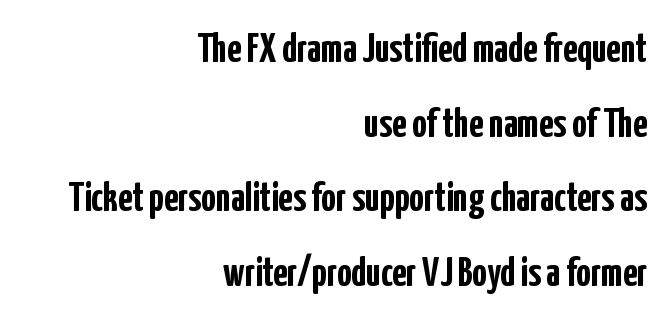
Each letter keeps its own natural width here, so spacing adapts to shape. This sample uses an upright cut, with every glyph sitting square on the baseline. The lines in this sample share a right terminus and differ only in where they begin. The face used here is a sans, in the tradition of grotesques and geometrics. Students, this is bold: see how much ink each stroke carries. Descenders are the only things crossing below the line.
